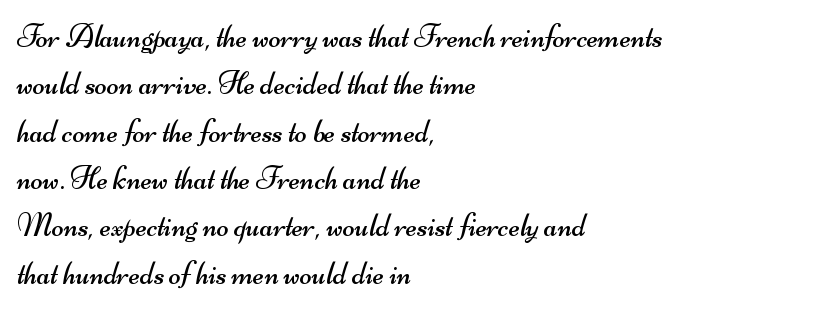
{"serif": "no", "bold": "no", "weight": "regular", "width": "wide", "stroke_contrast": "medium", "x_height": "small", "monospaced": "no", "underline": "no", "align": "left", "line_spacing": "normal", "line_spacing_ratio": 1.48, "letter_spacing": "normal", "letter_spacing_em": 0.0, "glyph_px": 32}
